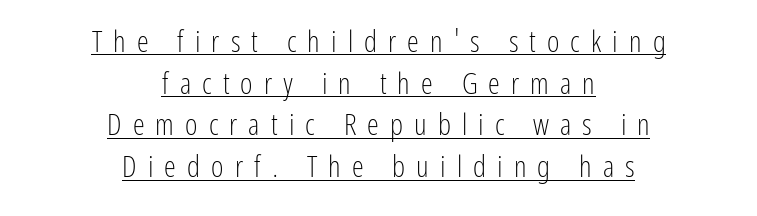
{"serif": "no", "italic": "no", "bold": "no", "weight": "light", "width": "condensed", "stroke_contrast": "low", "x_height": "medium", "monospaced": "no", "underline": "yes", "align": "center", "line_spacing": "normal", "line_spacing_ratio": 1.39, "letter_spacing": "wide", "letter_spacing_em": 0.37, "glyph_px": 30}
